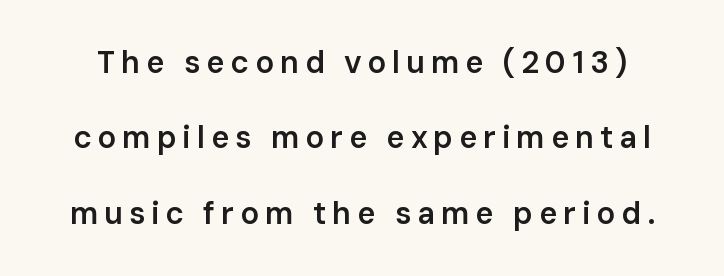
The gap between lines stays unmarked. These lines are composed in type without serifs. Note the varied advance widths — an 'i' is clearly narrower than an 'm'. In terms of weight, the rendering is demibold, just under bold. It's the straight-up-and-down kind of type.
